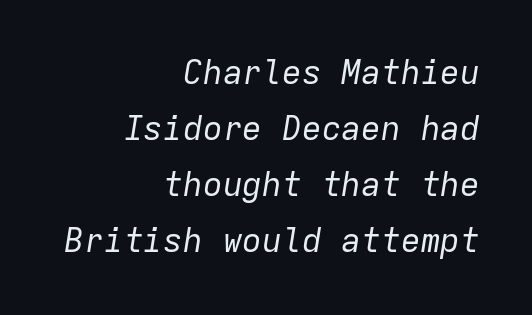
The strokes are not fattened; the text isn't bold. The rendering applies a slant to the glyphs. These lines are rendered in a fixed-pitch font. These lines stack with their right ends in a neat column. This block has exactly the height ordinary leading produces. Only glyphs here, with clear space below each row.
